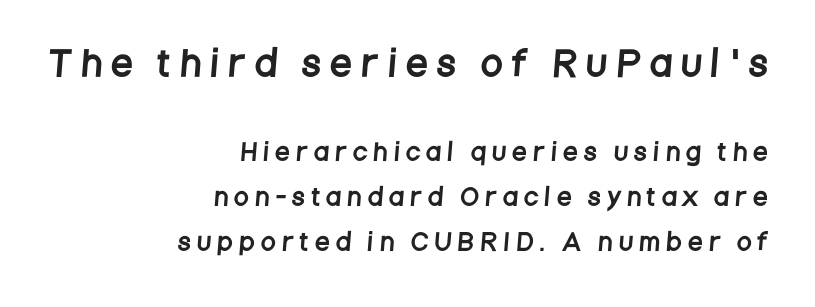
{"serif": "no", "width": "condensed", "stroke_contrast": "low", "x_height": "large", "monospaced": "no", "underline": "no", "align": "right", "line_spacing": "loose", "line_spacing_ratio": 1.95, "letter_spacing": "wide", "letter_spacing_em": 0.32, "larger_block": "first", "size_ratio": 1.48, "glyph_px": 34}
